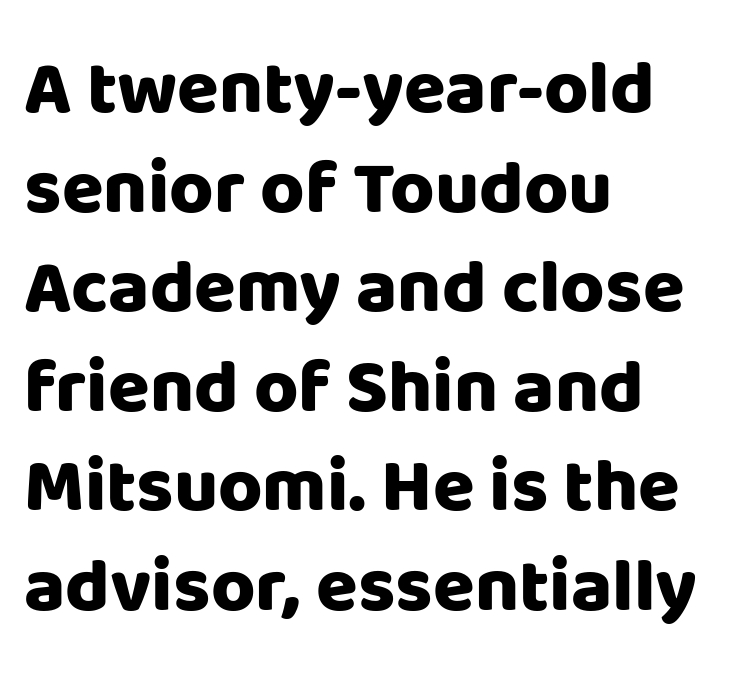
{"serif": "no", "italic": "no", "bold": "yes", "weight": "heavy", "width": "normal", "stroke_contrast": "low", "x_height": "large", "monospaced": "no", "underline": "no", "align": "left", "line_spacing": "normal", "line_spacing_ratio": 1.31, "letter_spacing": "normal", "letter_spacing_em": 0.0, "glyph_px": 76}
